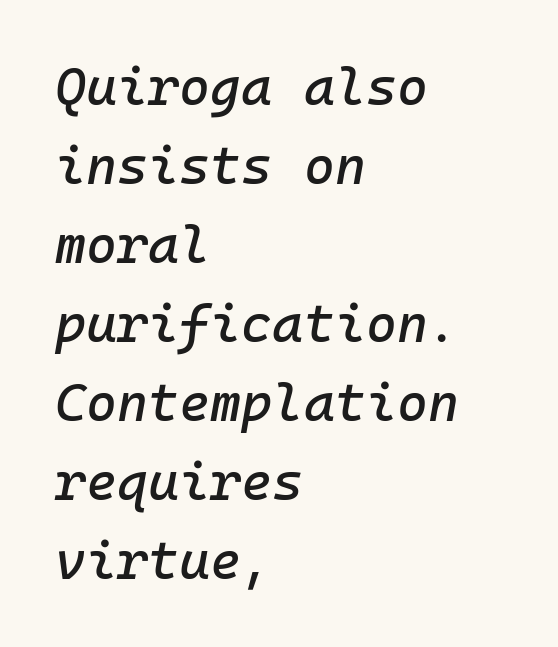
Monospaced: the letters line up in strict vertical columns. Notice how descenders clear the ascenders below comfortably — that's standard leading. The whole block is typeset with a tilt. Nothing unusual about the tracking: characters are spaced as the font intends.
